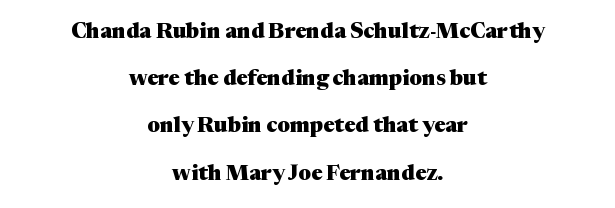
Q: Is the text bold? A: Yes.
Q: Is the text italic (slanted)? A: No, it is upright.
Q: Is the text underlined? A: No.
Q: How is the paragraph aligned? A: Centered.
Q: Is the spacing between letters normal or unusually wide? A: Normal.
Q: Is the spacing between lines tight, normal or loose? A: Loose.
